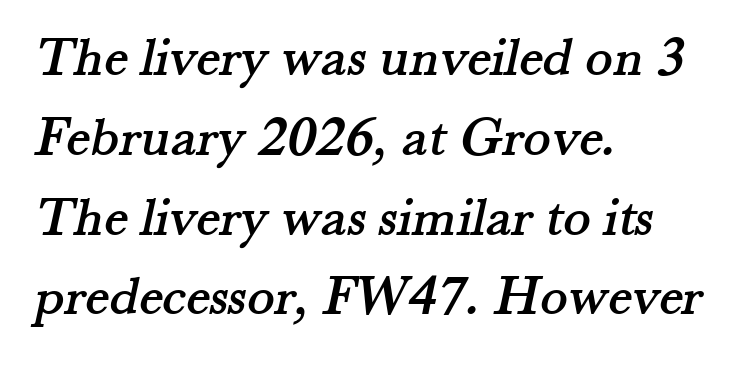
Has an underline been added? It has not. Does the type have serifs? Yes, each stem ends in a small foot. Character widths vary here, with narrow letters taking less room than wide ones. Does the copy run flush right? No — it runs flush left. No extra tracking has been applied to these lines.
